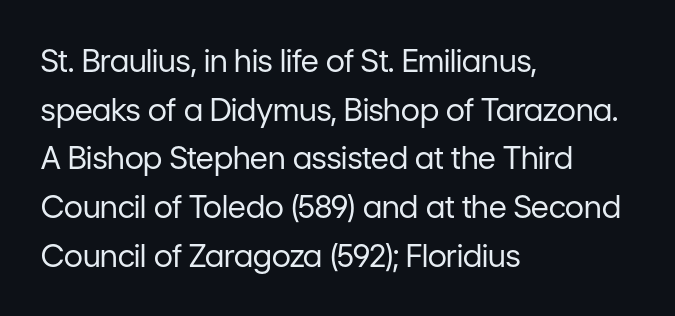
{"serif": "no", "italic": "no", "bold": "no", "weight": "regular", "width": "normal", "stroke_contrast": "low", "x_height": "medium", "monospaced": "no", "underline": "no", "align": "left", "line_spacing": "normal", "line_spacing_ratio": 1.57, "letter_spacing": "normal", "letter_spacing_em": 0.0, "glyph_px": 31}
